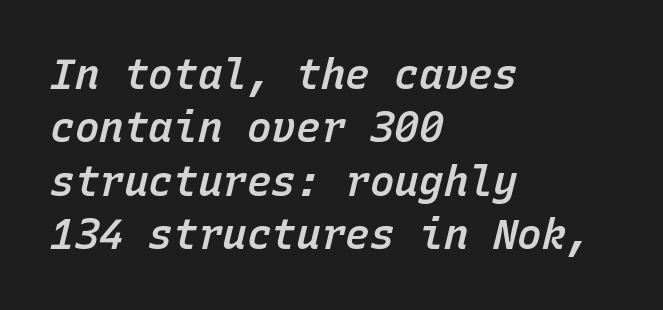
The image shows 41 px semibold type, italic (leaning right), monospaced; set left-aligned, normal line spacing (1.3x), normal letter spacing, not underlined; low stroke contrast and a medium x-height.
